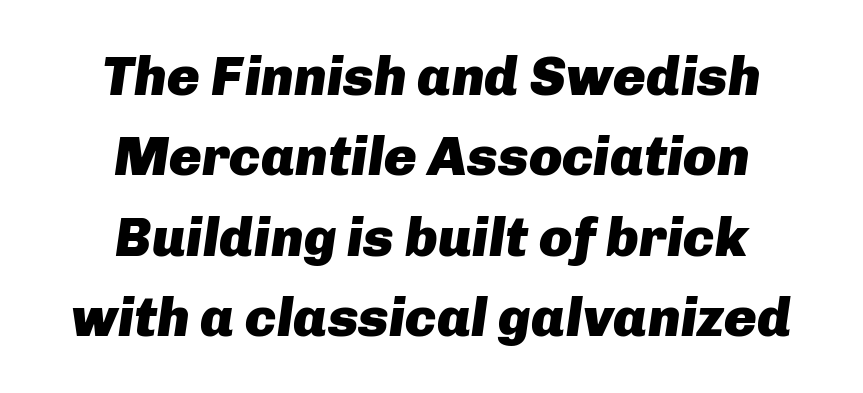
Q: Is the text bold? A: Yes.
Q: Is the text italic (slanted)? A: Yes, it leans right by about 8 degrees.
Q: Is the text underlined? A: No.
Q: How is the paragraph aligned? A: Centered.
Q: Is the spacing between letters normal or unusually wide? A: Normal.
Q: Is the spacing between lines tight, normal or loose? A: Normal.
Q: Width (condensed, normal, or wide)? A: Normal.
Q: Stroke contrast? A: Low.
Q: x-height? A: Medium.
Q: Monospaced? A: No.
